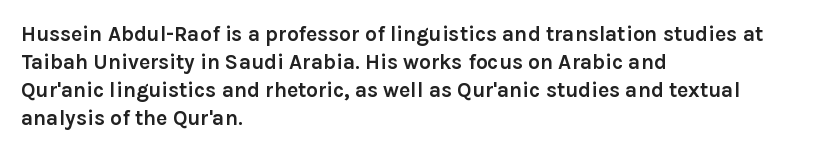
Q: Is the text bold? A: Yes.
Q: Is the text italic (slanted)? A: No, it is upright.
Q: Is the text underlined? A: No.
Q: How is the paragraph aligned? A: Left-aligned.
Q: Is the spacing between letters normal or unusually wide? A: Normal.
Q: Is the spacing between lines tight, normal or loose? A: Normal.
